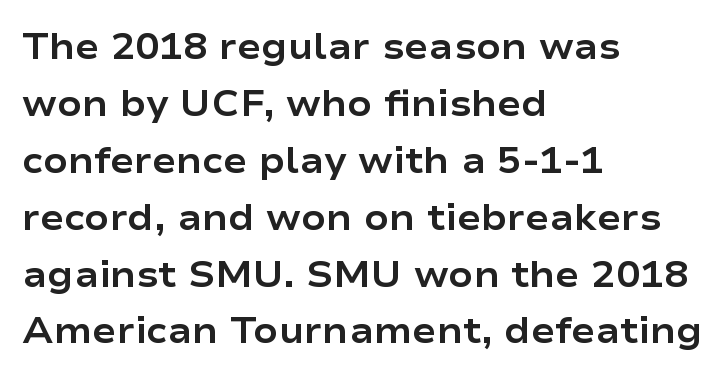
{"serif": "no", "italic": "no", "bold": "yes", "weight": "bold", "width": "wide", "stroke_contrast": "low", "x_height": "medium", "monospaced": "no", "underline": "no", "align": "left", "line_spacing": "normal", "line_spacing_ratio": 1.58, "letter_spacing": "normal", "letter_spacing_em": 0.0, "glyph_px": 36}
